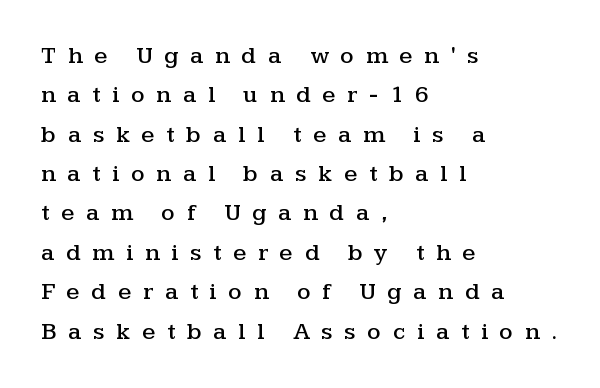
Q: Is the text italic (slanted)? A: No, it is upright.
Q: Is the text underlined? A: No.
Q: How is the paragraph aligned? A: Left-aligned.
Q: Is the spacing between letters normal or unusually wide? A: Unusually wide.
Q: Is the spacing between lines tight, normal or loose? A: Normal.
